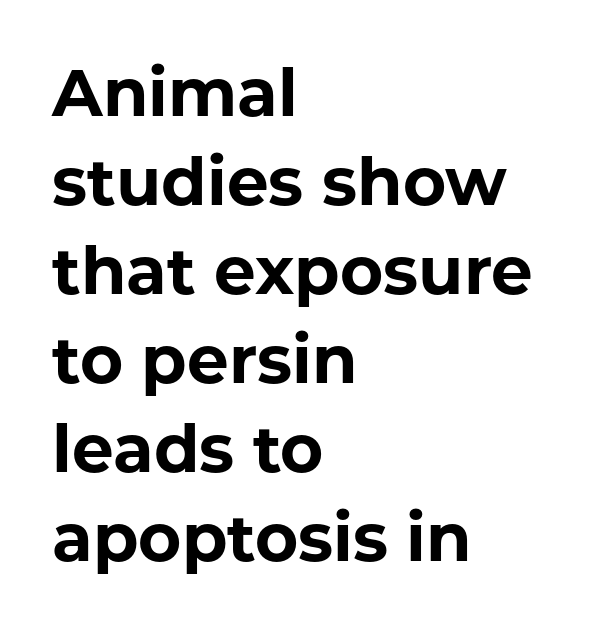
Q: Is the text bold? A: Yes.
Q: Is the text italic (slanted)? A: No, it is upright.
Q: Is the typeface a serif or a sans-serif typeface? A: Sans-serif.
Q: Is the text underlined? A: No.
Q: How is the paragraph aligned? A: Left-aligned.
Q: Is the spacing between letters normal or unusually wide? A: Normal.
Q: Is the spacing between lines tight, normal or loose? A: Normal.
Q: Width (condensed, normal, or wide)? A: Normal.
Q: Stroke contrast? A: Low.
Q: x-height? A: Medium.
Q: Monospaced? A: No.
